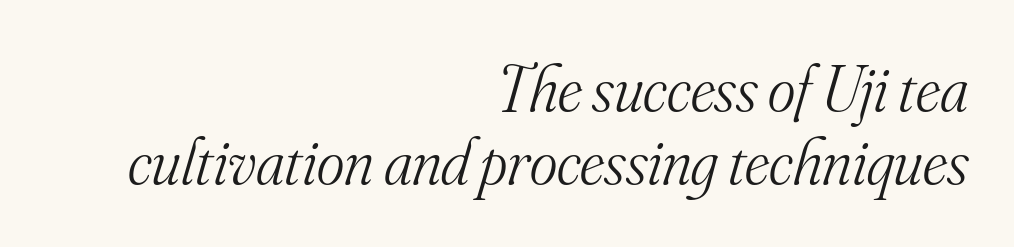
The image shows 66 px light serif type, italic (leaning right); set right-aligned, tight line spacing (1.1x), normal letter spacing, not underlined; medium stroke contrast and a small x-height.
